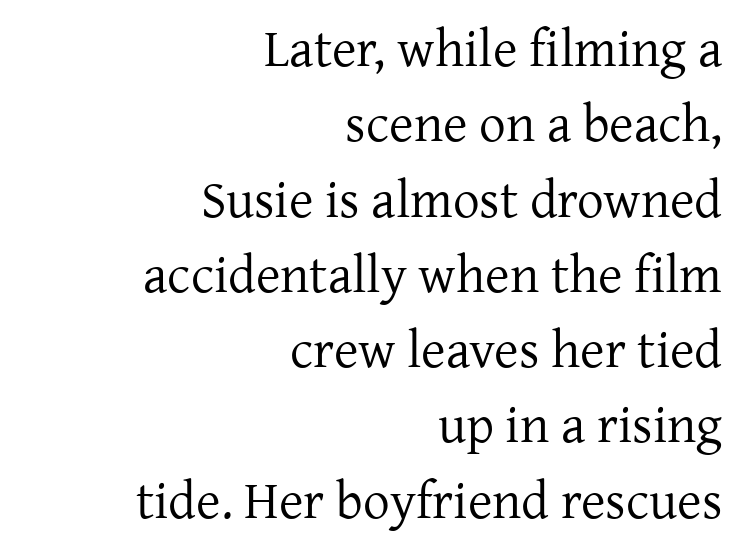
{"serif": "yes", "italic": "no", "bold": "no", "weight": "regular", "width": "normal", "stroke_contrast": "low", "x_height": "medium", "monospaced": "no", "underline": "no", "align": "right", "line_spacing": "normal", "line_spacing_ratio": 1.42, "letter_spacing": "normal", "letter_spacing_em": 0.0, "glyph_px": 53}
